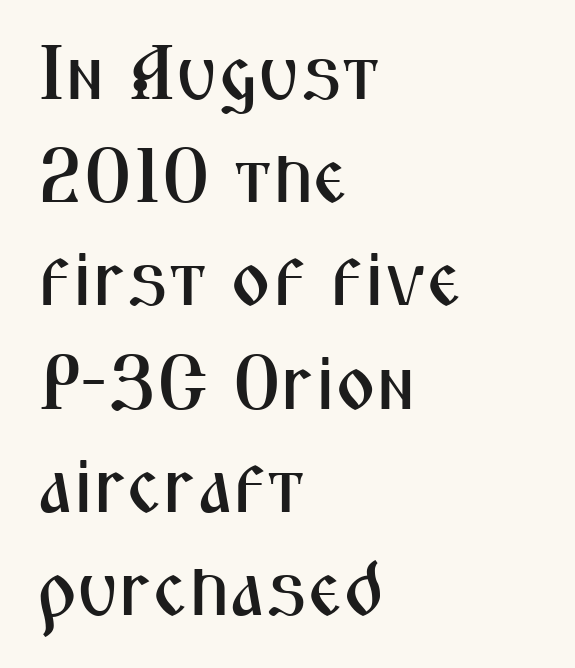
{"serif": "no", "italic": "no", "width": "condensed", "stroke_contrast": "medium", "x_height": "medium", "monospaced": "no", "underline": "no", "align": "left", "line_spacing": "normal", "line_spacing_ratio": 1.34, "letter_spacing": "normal", "letter_spacing_em": 0.0, "glyph_px": 77}
